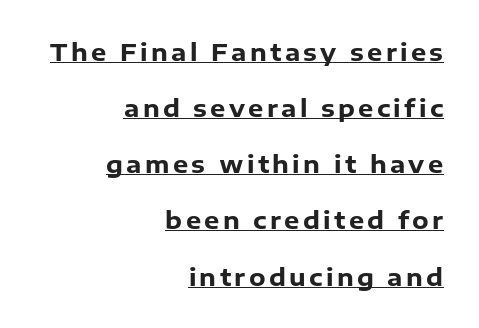
The image shows 24 px bold type, upright; set right-aligned, loose line spacing (2.34x), underlined.
